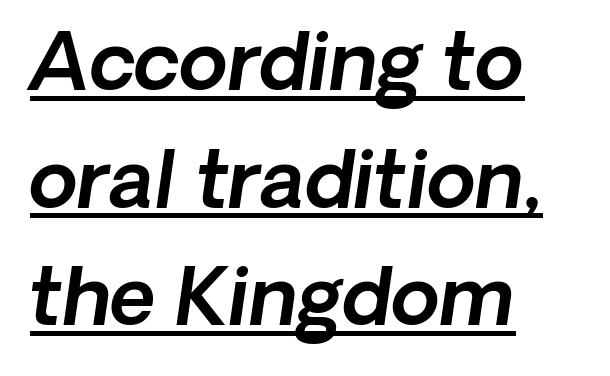
Q: Is the text italic (slanted)? A: Yes, it leans right by about 8 degrees.
Q: Is the text underlined? A: Yes.
Q: How is the paragraph aligned? A: Left-aligned.
Q: Is the spacing between letters normal or unusually wide? A: Normal.
Q: Is the spacing between lines tight, normal or loose? A: Normal.
Q: Width (condensed, normal, or wide)? A: Normal.
Q: x-height? A: Medium.
Q: Monospaced? A: No.
